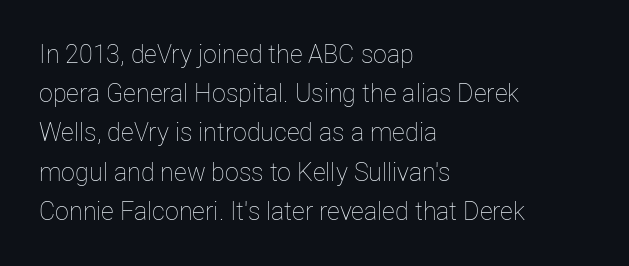
Is this a heavy cut? Hardly; it is regular or lighter. In CSS terms this would be text-align: left. Words appear dense and cohesive because spacing is normal. The gap between lines stays unmarked. Reading down the column, the eye jumps a familiar distance to each next line. This is roman type, the default non-slanted kind.
